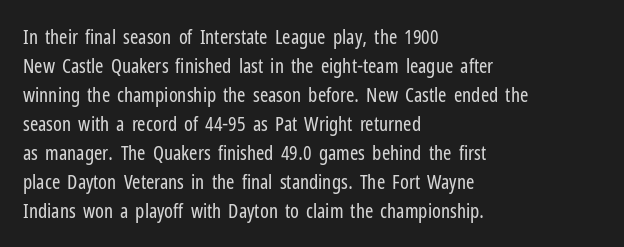
The image shows 20 px text type, upright; set left-aligned, normal line spacing (1.45x), normal letter spacing, not underlined.
